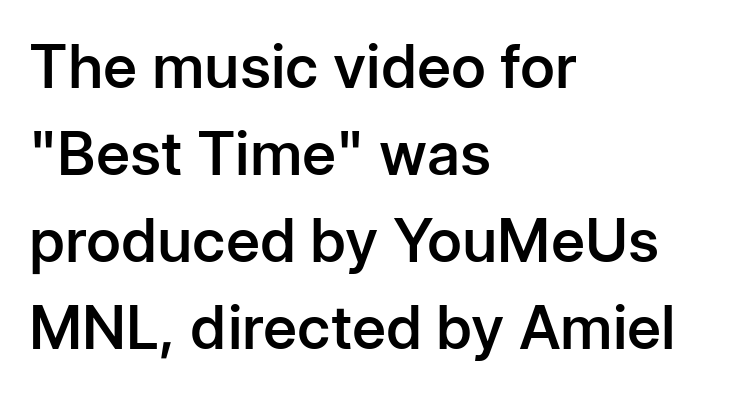
The image shows 60 px semibold sans-serif type, upright; set left-aligned, normal line spacing (1.45x), normal letter spacing, not underlined; low stroke contrast and a medium x-height.
